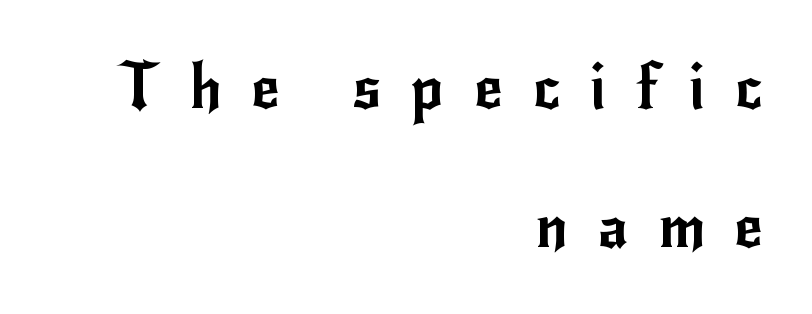
Observe the wide spacing: letters keep a clear distance from each other. The strip under each line holds only bare page. Think of a printed novel: that variable character pitch is what you see here. Ordinary non-slanted type is in use.
